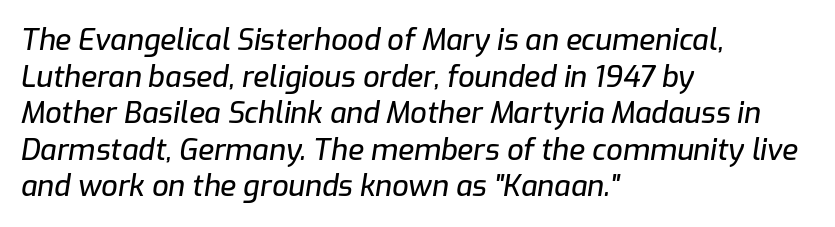
{"italic": "yes", "lean": "right", "slant_degrees": 9, "width": "normal", "stroke_contrast": "low", "x_height": "medium", "monospaced": "no", "underline": "no", "align": "left", "line_spacing": "normal", "line_spacing_ratio": 1.26, "letter_spacing": "normal", "letter_spacing_em": 0.0, "glyph_px": 29}
